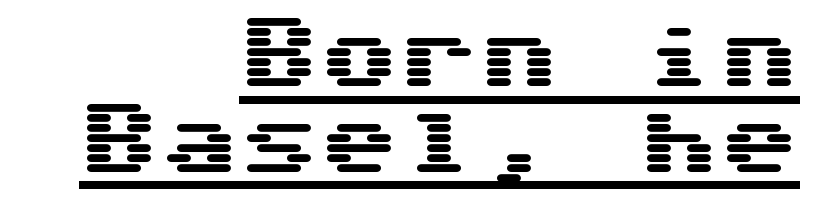
The image shows 80 px wide sans-serif type, upright; set right-aligned, tight line spacing (1.07x), normal letter spacing, underlined; medium stroke contrast and a medium x-height.
